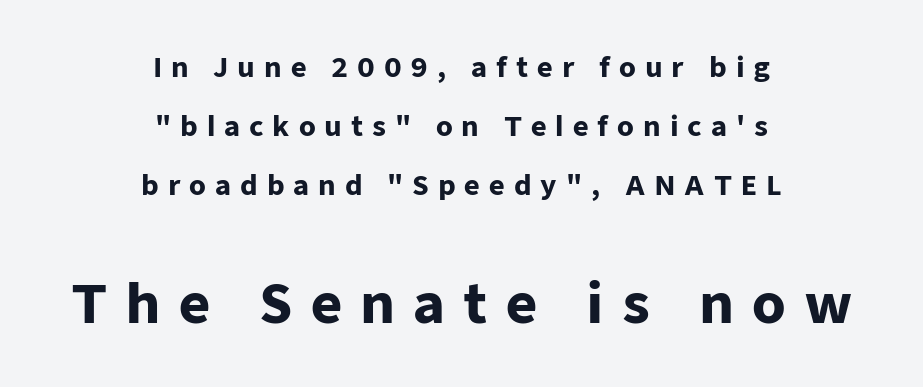
Q: Is the text bold? A: Yes.
Q: Is the text italic (slanted)? A: No, it is upright.
Q: Is the typeface a serif or a sans-serif typeface? A: Sans-serif.
Q: Is the text underlined? A: No.
Q: How is the paragraph aligned? A: Centered.
Q: Is the spacing between letters normal or unusually wide? A: Unusually wide.
Q: Is the spacing between lines tight, normal or loose? A: Loose.
Q: Which block of text is set in a larger size, the first (top) or the second (bottom)? A: The second (bottom) one.
Q: Width (condensed, normal, or wide)? A: Normal.
Q: Stroke contrast? A: Low.
Q: x-height? A: Medium.
Q: Monospaced? A: No.
